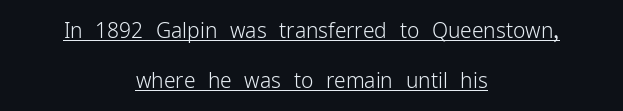
The sample's only ornament is a line tracing under the words. Each word holds together tightly as a unit, with standard inter-letter gaps. Each stroke keeps to a modest, everyday thickness or less. Honestly, the rows look like they've been pulled way apart. Casual observation: everything's sitting right in the middle. This is roman type, the default non-slanted kind.
